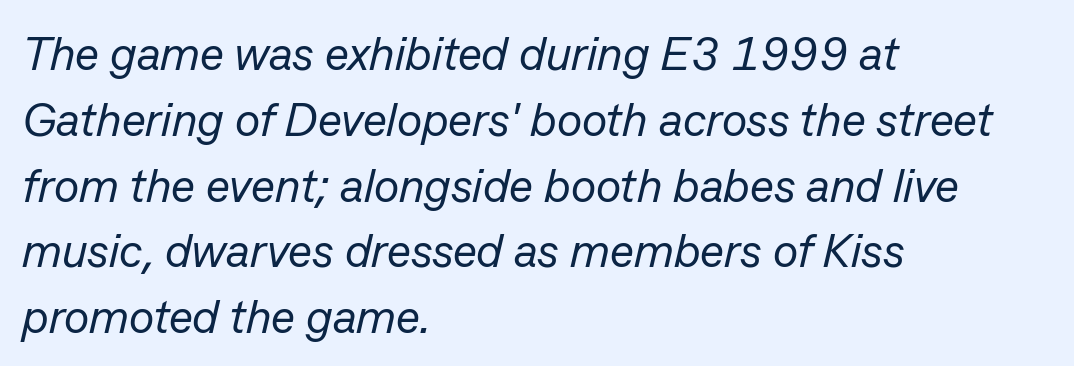
The image shows 47 px regular-weight type, italic (leaning right); set left-aligned, normal line spacing (1.4x), normal letter spacing, not underlined; low stroke contrast and a medium x-height.
